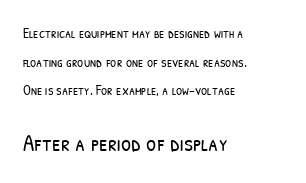
A bare baseline throughout the passage. How would I describe the line gaps? Wide and relaxed. Short note: letters normally spaced. The rendering enlarges the type as you move from the upper chunk to the lower. Counters stay open thanks to moderate or lighter strokes. Compared with a centered layout, this one pins lines to the left instead.
